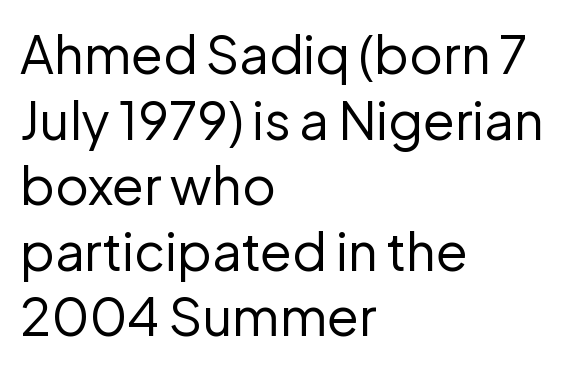
Is this a sans? Yes — the strokes have no serifs. Visually the block forms a straight wall on the left and a jagged coastline on the right. Check the space under the baseline: it is left empty. No chunkiness to these letters — they're not bold. The letters advance in unequal steps, a hallmark of proportional type.
